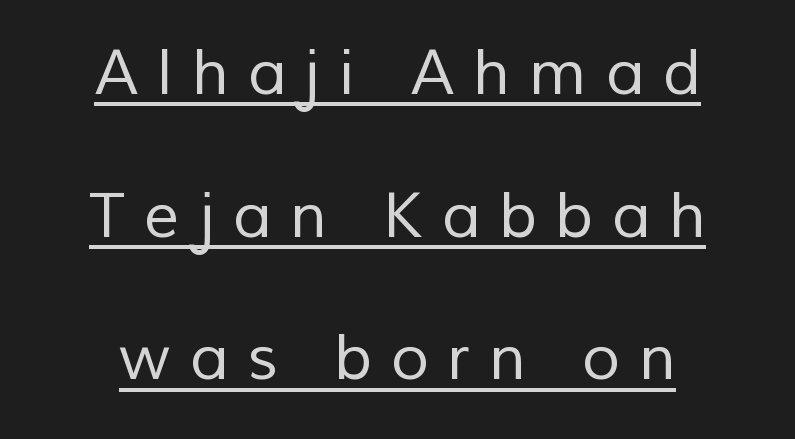
Underlining? Definitely there. Letters have the restrained weight of plain body copy at most. The rendering shows plain stroke endings on the letterforms — a sans-serif design. Every row of glyphs is offset so its center matches the block's center. The letters are spread apart with noticeably loose tracking.
